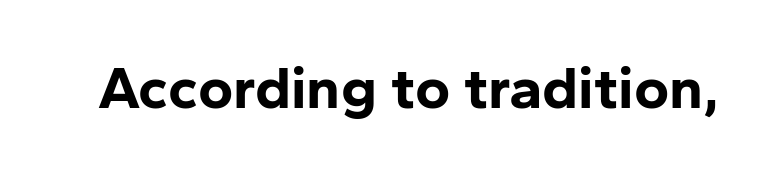
Does extra space separate the letters? No, they use regular spacing. Are there feet on the stems? There aren't — it's a sans. Here the designer chose a conventional face with non-uniform glyph widths. Letters rest on an invisible, unmarked baseline. The letters stand upright; this is a roman face.
